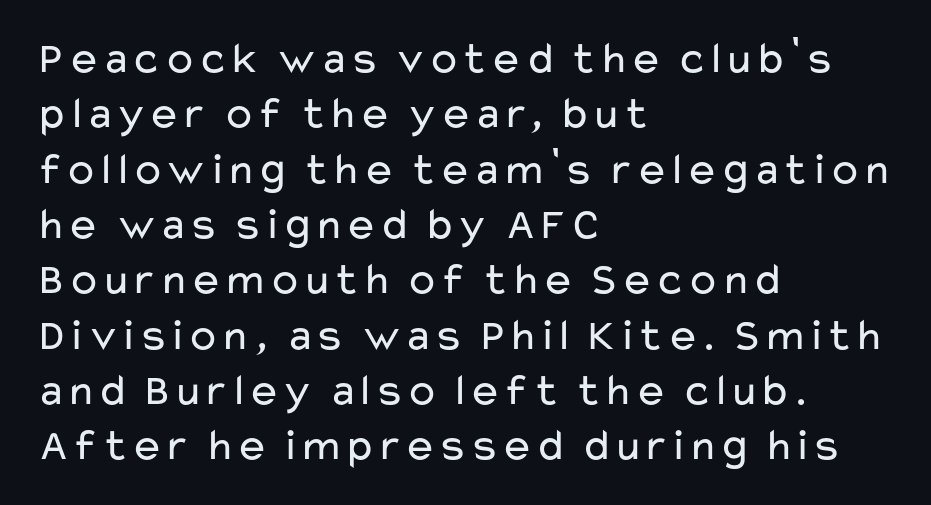
Which margin do the lines hug? The left one — the right edge is uneven. Is the stroke heavy? The answer is a plain regular-or-lighter. How are the letters spaced? Ordinarily, with no added tracking. You could not count columns in this text — the font is proportionally spaced. Is there any slant? The stems are plumb. The baseline area is clear.
